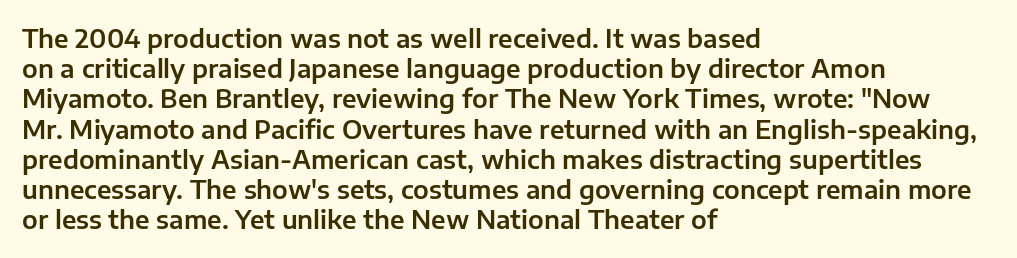
Q: Is the text italic (slanted)? A: No, it is upright.
Q: Is the text underlined? A: No.
Q: How is the paragraph aligned? A: Left-aligned.
Q: Is the spacing between letters normal or unusually wide? A: Normal.
